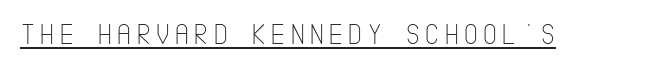
The image shows 30 px thin, condensed sans-serif type, upright; set underlined; low stroke contrast and a large x-height.
